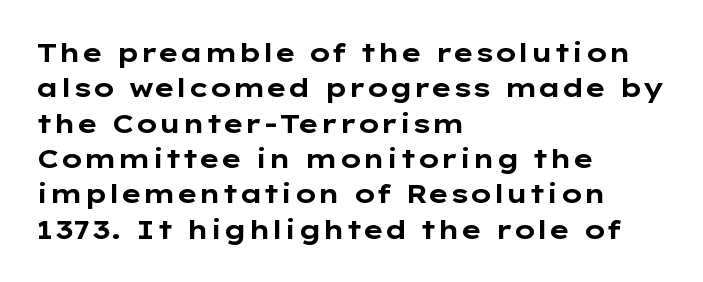
The image shows 26 px bold type, upright; set left-aligned, normal line spacing (1.36x), normal letter spacing, not underlined.
